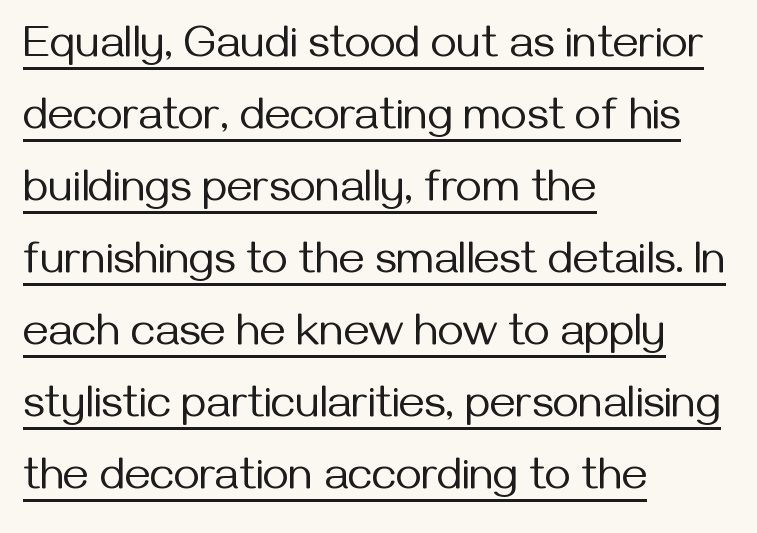
Q: Is the text bold? A: No.
Q: Is the text italic (slanted)? A: No, it is upright.
Q: Is the typeface a serif or a sans-serif typeface? A: Sans-serif.
Q: Is the text underlined? A: Yes.
Q: How is the paragraph aligned? A: Left-aligned.
Q: Is the spacing between letters normal or unusually wide? A: Normal.
Q: Is the spacing between lines tight, normal or loose? A: Normal.
Q: Width (condensed, normal, or wide)? A: Normal.
Q: Stroke contrast? A: Medium.
Q: x-height? A: Medium.
Q: Monospaced? A: No.
